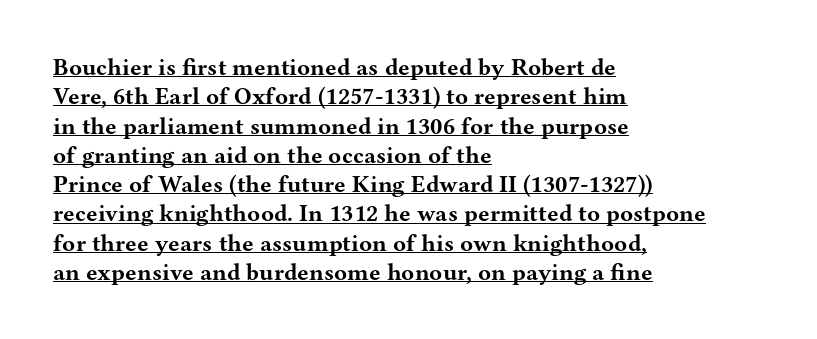
{"italic": "no", "bold": "yes", "underline": "yes", "align": "left", "line_spacing_ratio": 1.22, "letter_spacing": "normal", "letter_spacing_em": 0.0, "glyph_px": 24}
